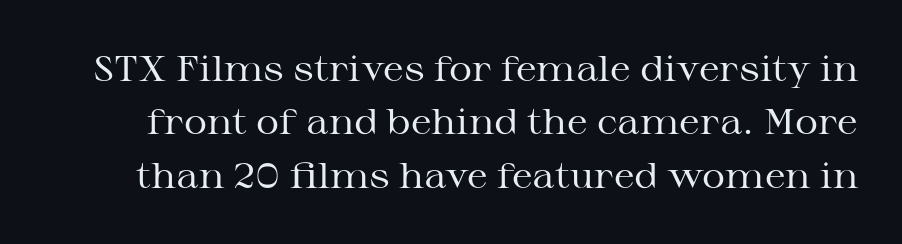
{"serif": "yes", "italic": "no", "bold": "no", "weight": "regular", "width": "wide", "stroke_contrast": "medium", "x_height": "medium", "monospaced": "no", "underline": "no", "line_spacing": "normal", "line_spacing_ratio": 1.48, "letter_spacing": "normal", "letter_spacing_em": 0.0, "glyph_px": 36}
